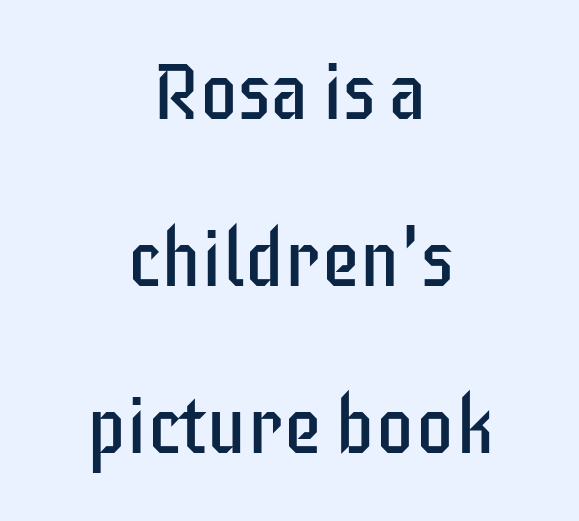
This sample has the flowing, uneven cadence of proportional lettering. No chunkiness to these letters — they're not bold. This sample trades compactness for vertical openness between lines. Regarding serifs, this sample does without them. Default kerning and tracking; the words read as compact shapes.
